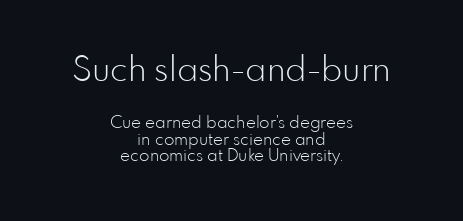
{"serif": "no", "italic": "no", "bold": "no", "weight": "light", "width": "normal", "stroke_contrast": "low", "x_height": "small", "monospaced": "no", "underline": "no", "align": "center", "line_spacing": "tight", "line_spacing_ratio": 0.97, "letter_spacing": "normal", "letter_spacing_em": 0.0, "larger_block": "first", "size_ratio": 2.0, "glyph_px": 34}
